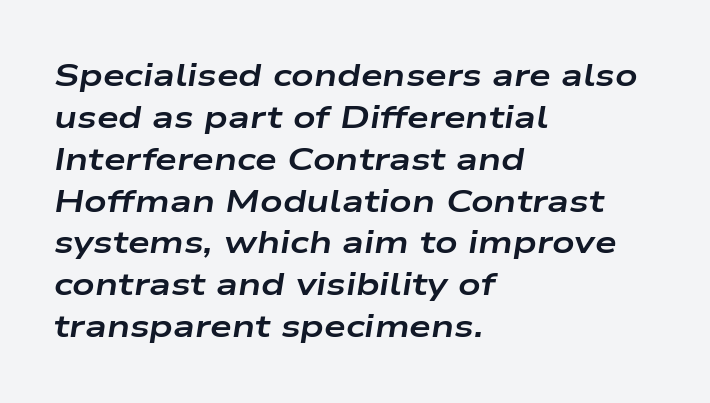
Line starts are locked; line ends wander. The letters are bold, with thick, heavy strokes. The zone under the glyphs is completely vacant. Spacing between characters is what you'd get straight out of the box.
